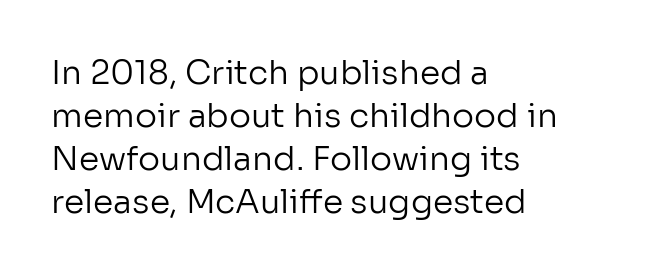
Reading down the block, your eye returns to a fixed left position each line. The type sits square on the baseline with zero lean. Rows of type keep a routine distance in the vertical direction. Tracking value appears to be zero — textbook default spacing.
